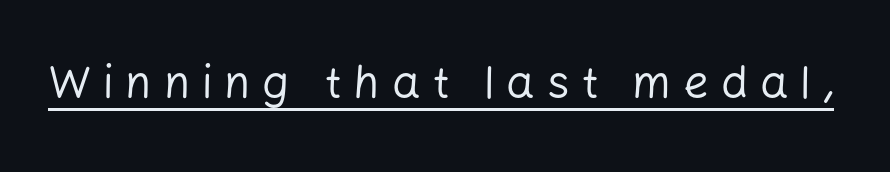
{"serif": "no", "italic": "no", "bold": "no", "weight": "regular", "width": "normal", "stroke_contrast": "low", "x_height": "medium", "monospaced": "no", "underline": "yes", "letter_spacing": "wide", "letter_spacing_em": 0.26, "glyph_px": 45}
